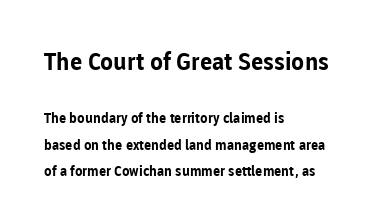
Casual observation: everything's shoved over to the left. If you drew a line through each stem, it would be perfectly vertical. The earlier block is typeset at a bigger size than the later block. The glyphs are unaccompanied by any horizontal stroke below them. The horizontal fit of the characters is conventional and even. Look at the stroke-to-counter ratio: heavy, a bold.
